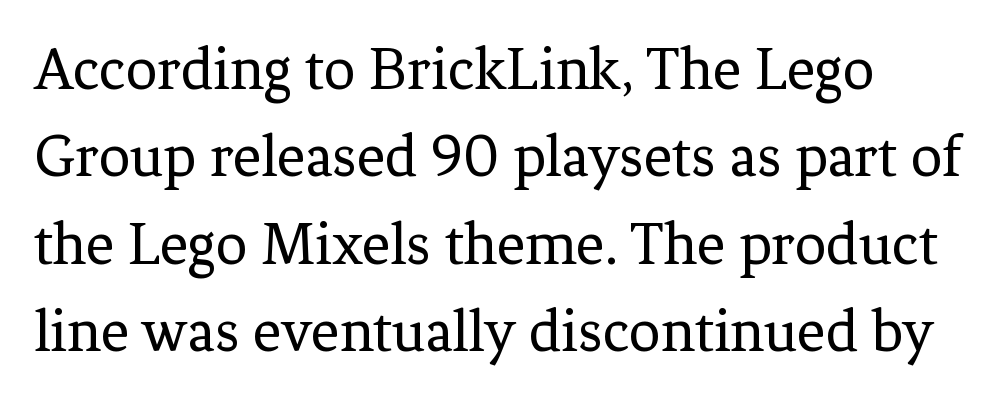
Q: Is the text bold? A: No.
Q: Is the text italic (slanted)? A: No, it is upright.
Q: Is the typeface a serif or a sans-serif typeface? A: Serif.
Q: Is the text underlined? A: No.
Q: How is the paragraph aligned? A: Left-aligned.
Q: Is the spacing between letters normal or unusually wide? A: Normal.
Q: Is the spacing between lines tight, normal or loose? A: Normal.
Q: Width (condensed, normal, or wide)? A: Normal.
Q: Stroke contrast? A: Low.
Q: x-height? A: Medium.
Q: Monospaced? A: No.
